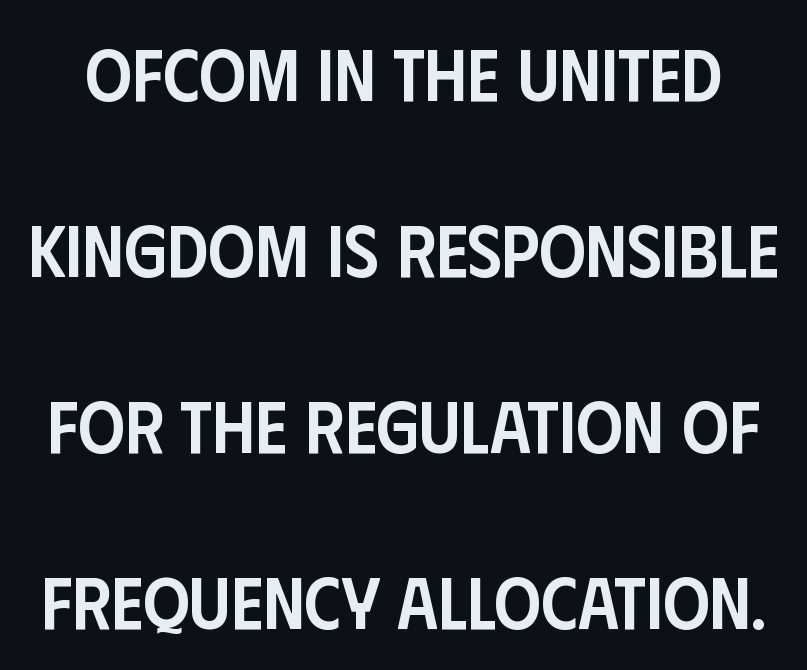
The image shows 73 px semibold, condensed sans-serif type, upright; set loose line spacing (2.41x), normal letter spacing, not underlined; low stroke contrast and a large x-height.
